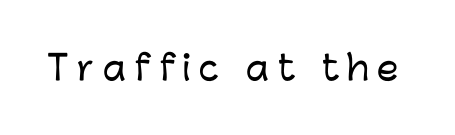
{"serif": "no", "italic": "no", "width": "normal", "stroke_contrast": "low", "x_height": "medium", "monospaced": "no", "underline": "no", "letter_spacing": "wide", "letter_spacing_em": 0.25, "glyph_px": 34}
